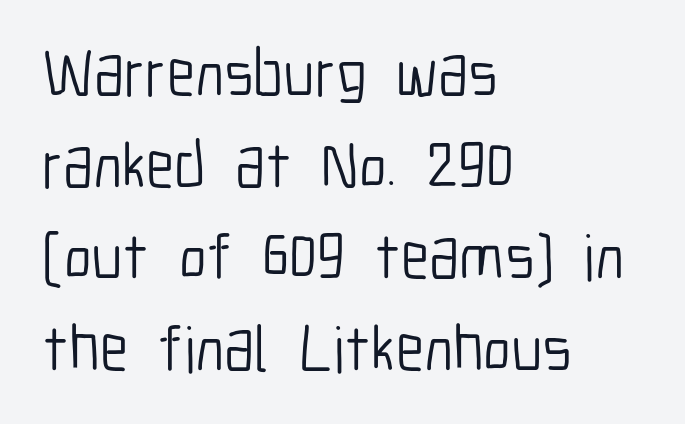
The image shows 65 px light, condensed sans-serif type, upright; set left-aligned, normal line spacing (1.41x), normal letter spacing, not underlined; low stroke contrast and a medium x-height.
